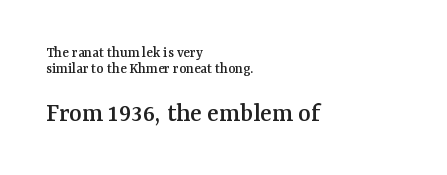
The image shows 27 px text type, upright; set left-aligned, tight line spacing (1.1x), normal letter spacing, not underlined; the second (bottom) block is 1.8x larger.
